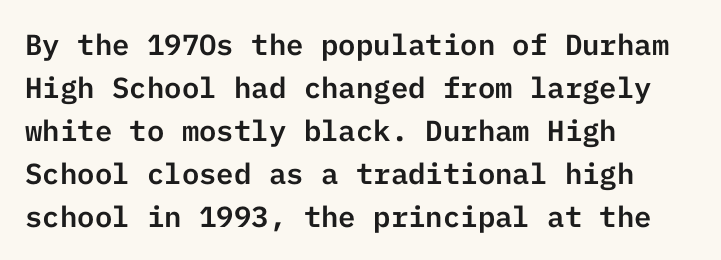
The image shows 29 px sans-serif type, upright; set left-aligned, normal line spacing (1.48x), normal letter spacing, not underlined; low stroke contrast and a medium x-height.
